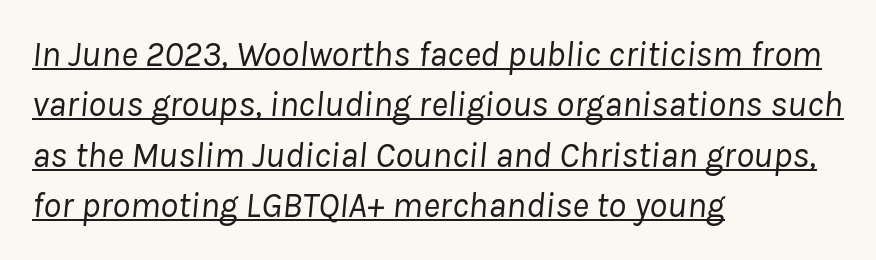
The image shows 36 px regular-weight type, italic (leaning right); set left-aligned, normal line spacing (1.4x), normal letter spacing, underlined; low stroke contrast and a medium x-height.
